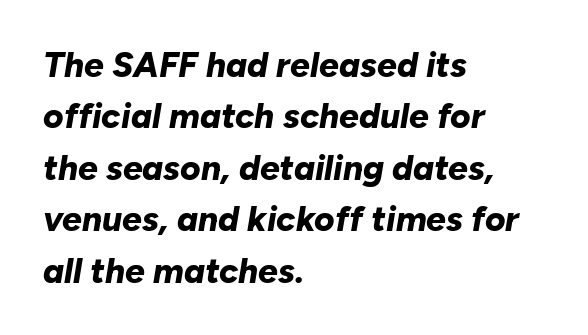
Q: Is the text bold? A: Yes.
Q: Is the text italic (slanted)? A: Yes, it leans right by about 10 degrees.
Q: Is the text underlined? A: No.
Q: How is the paragraph aligned? A: Left-aligned.
Q: Is the spacing between letters normal or unusually wide? A: Normal.
Q: Is the spacing between lines tight, normal or loose? A: Normal.
Q: Width (condensed, normal, or wide)? A: Normal.
Q: Stroke contrast? A: Low.
Q: x-height? A: Medium.
Q: Monospaced? A: No.
